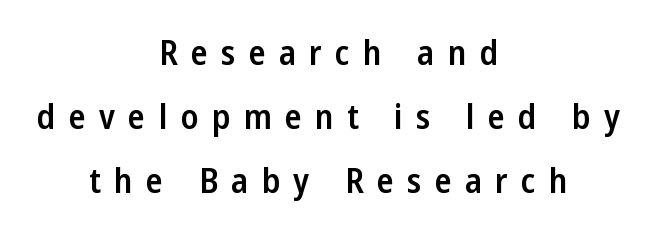
Q: Is the text bold? A: Semi-bold.
Q: Is the text italic (slanted)? A: No, it is upright.
Q: Is the typeface a serif or a sans-serif typeface? A: Sans-serif.
Q: Is the text underlined? A: No.
Q: How is the paragraph aligned? A: Centered.
Q: Is the spacing between letters normal or unusually wide? A: Unusually wide.
Q: Width (condensed, normal, or wide)? A: Condensed.
Q: Stroke contrast? A: Low.
Q: x-height? A: Medium.
Q: Monospaced? A: No.
